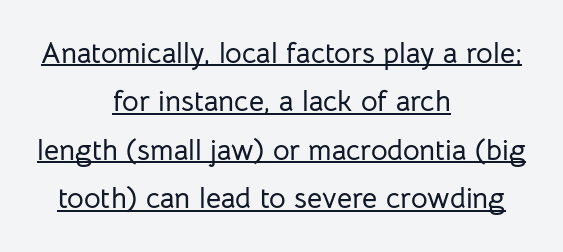
Q: Is the text italic (slanted)? A: No, it is upright.
Q: Is the typeface a serif or a sans-serif typeface? A: Sans-serif.
Q: Is the text underlined? A: Yes.
Q: How is the paragraph aligned? A: Centered.
Q: Is the spacing between letters normal or unusually wide? A: Normal.
Q: Is the spacing between lines tight, normal or loose? A: Normal.
Q: Width (condensed, normal, or wide)? A: Normal.
Q: Stroke contrast? A: Low.
Q: x-height? A: Medium.
Q: Monospaced? A: No.
